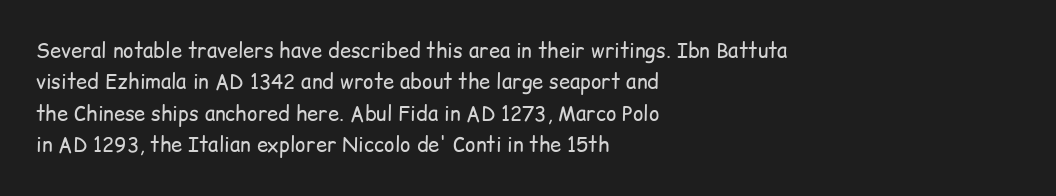
Q: Is the text bold? A: No.
Q: Is the text italic (slanted)? A: No, it is upright.
Q: Is the text underlined? A: No.
Q: How is the paragraph aligned? A: Left-aligned.
Q: Is the spacing between letters normal or unusually wide? A: Normal.
Q: Is the spacing between lines tight, normal or loose? A: Normal.
